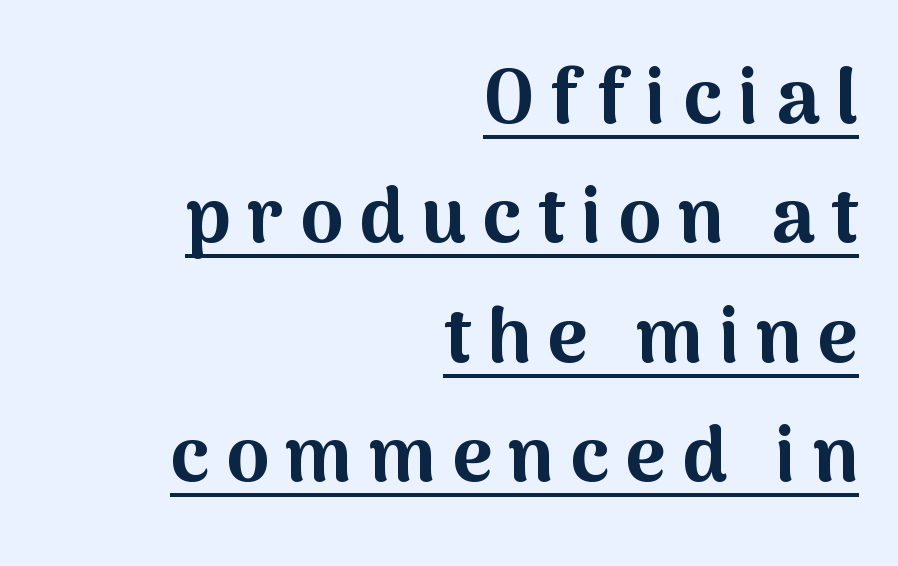
{"serif": "no", "italic": "no", "bold": "yes", "weight": "bold", "width": "normal", "stroke_contrast": "medium", "x_height": "medium", "monospaced": "no", "underline": "yes", "align": "right", "line_spacing": "normal", "line_spacing_ratio": 1.55, "letter_spacing": "wide", "letter_spacing_em": 0.21, "glyph_px": 77}
